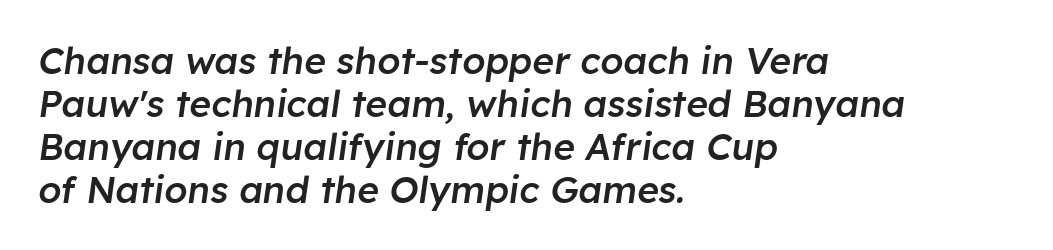
Q: Is the text bold? A: Semi-bold.
Q: Is the text italic (slanted)? A: Yes, it leans right by about 8 degrees.
Q: Is the text underlined? A: No.
Q: How is the paragraph aligned? A: Left-aligned.
Q: Is the spacing between letters normal or unusually wide? A: Normal.
Q: Width (condensed, normal, or wide)? A: Normal.
Q: Stroke contrast? A: Low.
Q: x-height? A: Medium.
Q: Monospaced? A: No.
